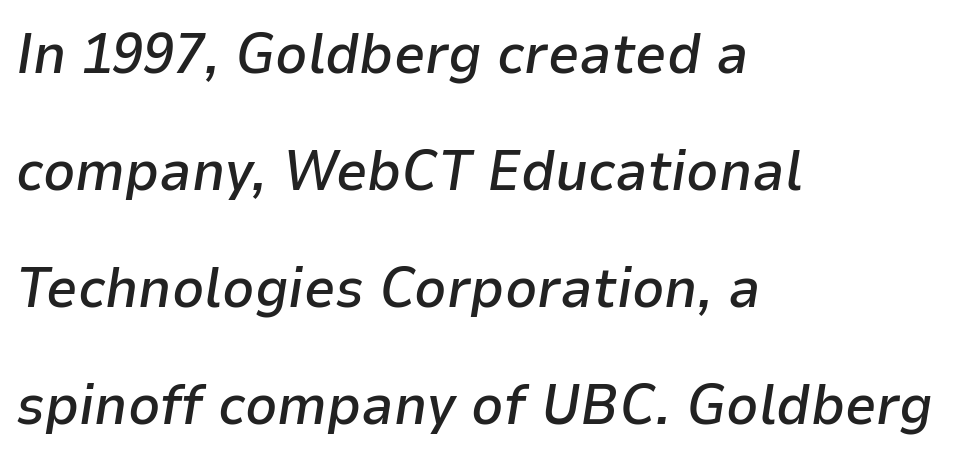
Vertical spacing — loose. The gap between lines stays unmarked. The axis of the letterforms is tilted away from vertical. Tracking value appears to be zero — textbook default spacing. These lines are set flush left with a ragged right edge. A typesetter would call this proportional, since set widths differ per character.
